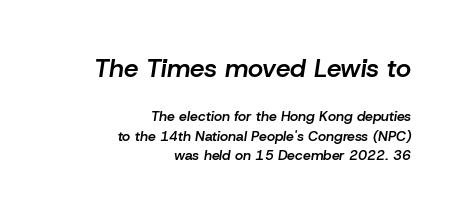
{"italic": "yes", "lean": "right", "slant_degrees": 8, "bold": "semi", "underline": "no", "align": "right", "line_spacing": "normal", "line_spacing_ratio": 1.37, "letter_spacing": "normal", "letter_spacing_em": 0.0, "larger_block": "first", "size_ratio": 1.86, "glyph_px": 26}
